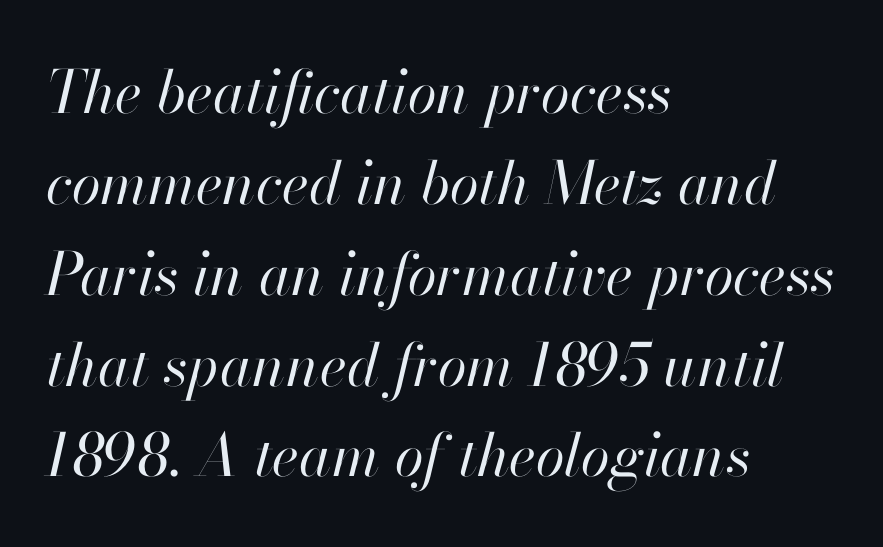
Q: Is the text bold? A: No.
Q: Is the text italic (slanted)? A: Yes, it leans right by about 13 degrees.
Q: Is the text underlined? A: No.
Q: How is the paragraph aligned? A: Left-aligned.
Q: Is the spacing between letters normal or unusually wide? A: Normal.
Q: Is the spacing between lines tight, normal or loose? A: Normal.
Q: Width (condensed, normal, or wide)? A: Normal.
Q: Stroke contrast? A: High.
Q: x-height? A: Small.
Q: Monospaced? A: No.
